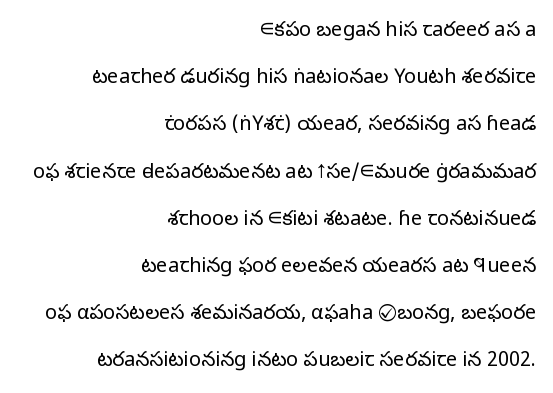
The image shows 20 px text type, upright; set right-aligned, loose line spacing (2.36x), normal letter spacing, not underlined.
